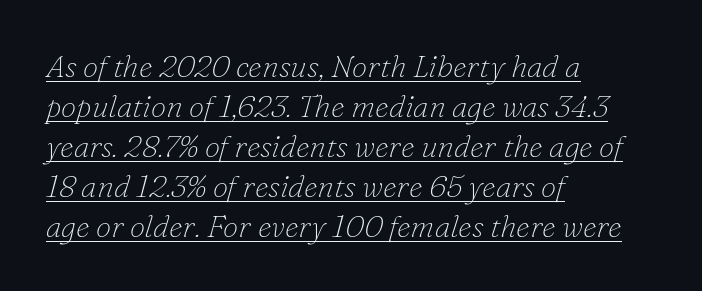
To sum up the face: it has serifs. A continuous stroke trails under the words, as in a hyperlink. The leading is moderate, giving the passage an even texture. Compared with ordinary roman type, these characters are visibly tilted. Compared with typical body copy, the letter spacing here is the same. On a weight scale, this lands at 450 or below.
